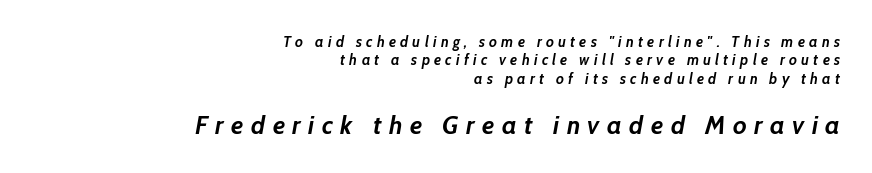
Q: Is the text bold? A: Yes.
Q: Is the text italic (slanted)? A: Yes, it leans right by about 10 degrees.
Q: Is the text underlined? A: No.
Q: How is the paragraph aligned? A: Right-aligned.
Q: Is the spacing between letters normal or unusually wide? A: Unusually wide.
Q: Which block of text is set in a larger size, the first (top) or the second (bottom)? A: The second (bottom) one.
